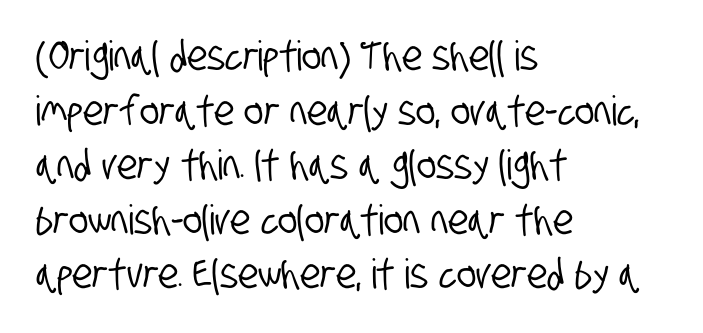
Q: Is the typeface a serif or a sans-serif typeface? A: Sans-serif.
Q: Is the text underlined? A: No.
Q: How is the paragraph aligned? A: Left-aligned.
Q: Is the spacing between letters normal or unusually wide? A: Normal.
Q: Is the spacing between lines tight, normal or loose? A: Normal.
Q: Width (condensed, normal, or wide)? A: Condensed.
Q: Stroke contrast? A: Low.
Q: x-height? A: Large.
Q: Monospaced? A: No.
